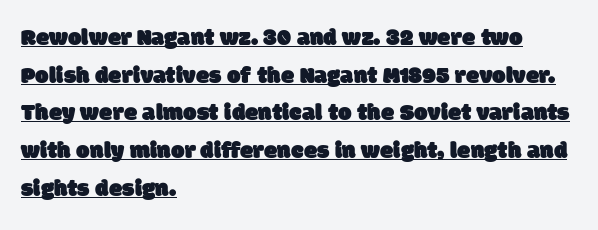
{"underline": "yes", "align": "left", "line_spacing": "normal", "line_spacing_ratio": 1.57, "letter_spacing": "normal", "letter_spacing_em": 0.0, "glyph_px": 24}
